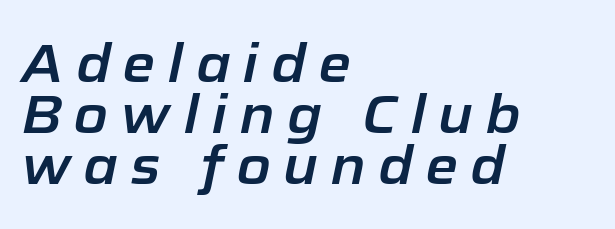
Q: Is the text italic (slanted)? A: Yes, it leans right by about 12 degrees.
Q: Is the text underlined? A: No.
Q: How is the paragraph aligned? A: Left-aligned.
Q: Is the spacing between letters normal or unusually wide? A: Unusually wide.
Q: Is the spacing between lines tight, normal or loose? A: Tight.
Q: Width (condensed, normal, or wide)? A: Normal.
Q: Stroke contrast? A: Low.
Q: x-height? A: Medium.
Q: Monospaced? A: No.
